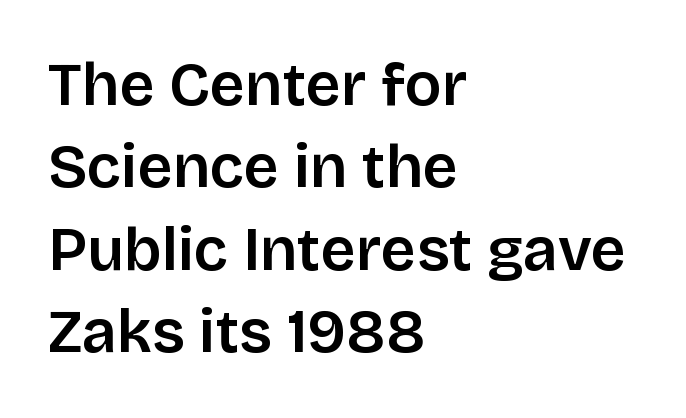
{"serif": "no", "italic": "no", "bold": "semi", "weight": "semibold", "width": "normal", "stroke_contrast": "low", "x_height": "large", "monospaced": "no", "underline": "no", "align": "left", "line_spacing": "normal", "line_spacing_ratio": 1.35, "letter_spacing": "normal", "letter_spacing_em": 0.0, "glyph_px": 61}
